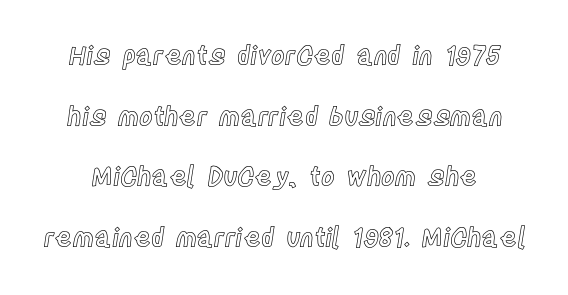
No extra tracking has been applied to these lines. Words float on clear page, feet unadorned. Leading is clearly above the norm, producing a sparse column.
